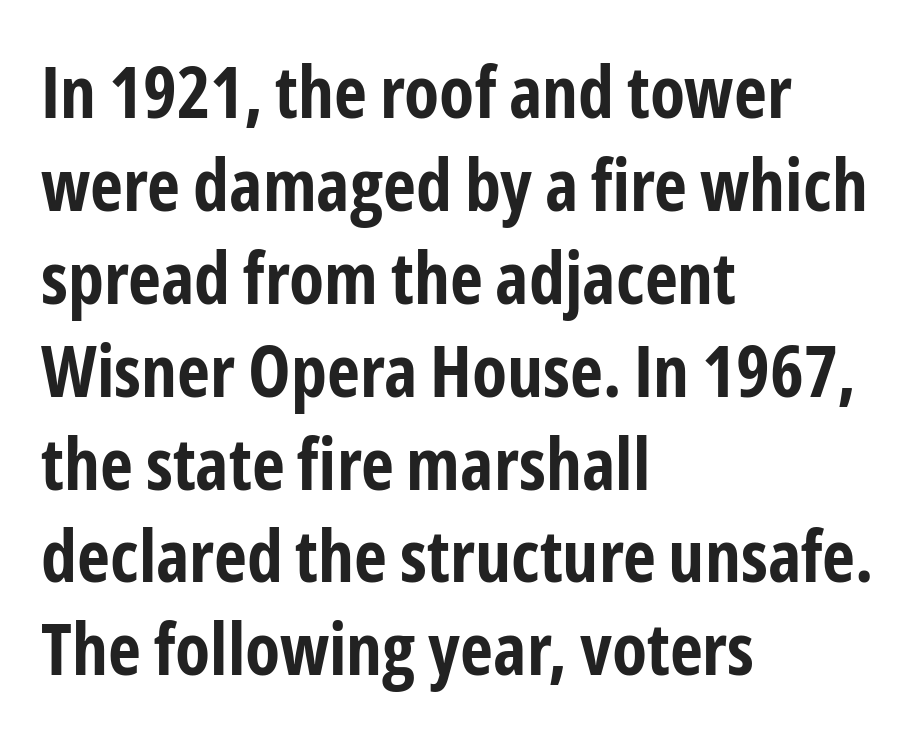
Every row of glyphs begins at an identical x-position on the left. Leading: standard. Check the space under the baseline: it is left empty. Designer's note — italics off, roman on. A dark, heavy texture on the line: the type is bold.
